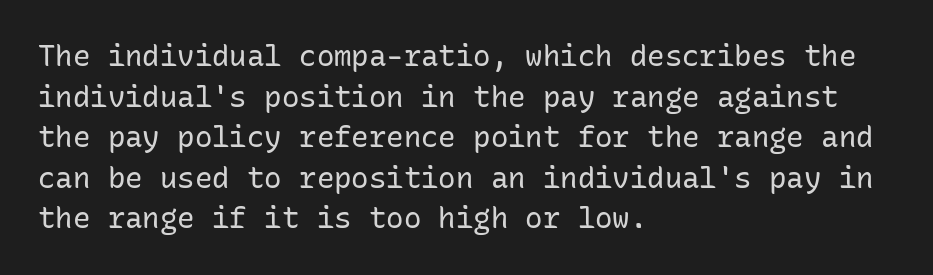
{"serif": "no", "italic": "no", "bold": "no", "weight": "regular", "width": "normal", "stroke_contrast": "low", "x_height": "medium", "monospaced": "yes", "underline": "no", "align": "left", "line_spacing": "normal", "line_spacing_ratio": 1.4, "letter_spacing": "normal", "letter_spacing_em": 0.0, "glyph_px": 29}
